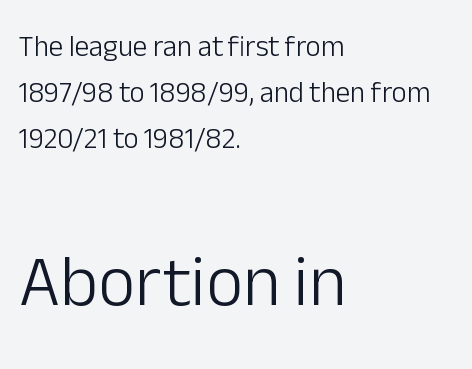
{"serif": "no", "italic": "no", "bold": "no", "weight": "light", "width": "normal", "stroke_contrast": "low", "x_height": "medium", "monospaced": "no", "underline": "no", "align": "left", "line_spacing": "normal", "line_spacing_ratio": 1.59, "letter_spacing": "normal", "letter_spacing_em": 0.0, "larger_block": "second", "size_ratio": 2.48, "glyph_px": 72}
